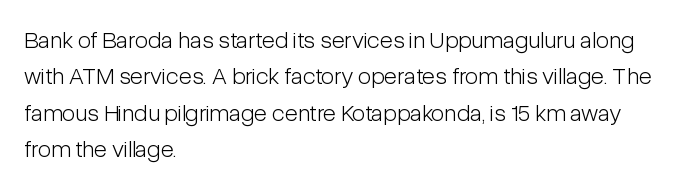
The foot of each line stays bare and open. These lines stack with their left ends in a neat column. Italic: no, the glyphs are upright roman. These lines sit exactly where default settings would place them.
